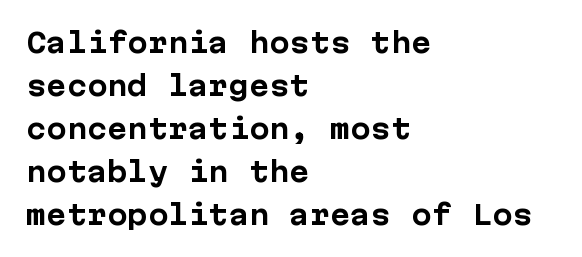
{"italic": "no", "bold": "yes", "underline": "no", "align": "left", "line_spacing": "normal", "line_spacing_ratio": 1.59, "letter_spacing": "normal", "letter_spacing_em": 0.0, "glyph_px": 27}
